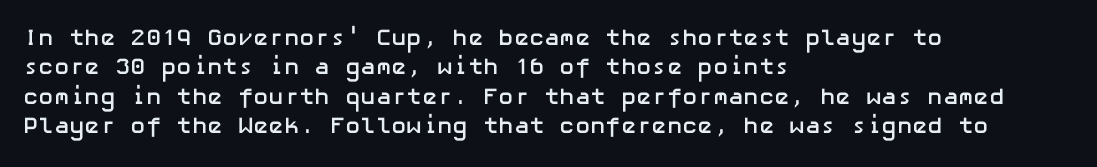
Q: Is the text bold? A: Yes.
Q: Is the text italic (slanted)? A: No, it is upright.
Q: Is the text underlined? A: No.
Q: How is the paragraph aligned? A: Left-aligned.
Q: Is the spacing between letters normal or unusually wide? A: Normal.
Q: Is the spacing between lines tight, normal or loose? A: Normal.
